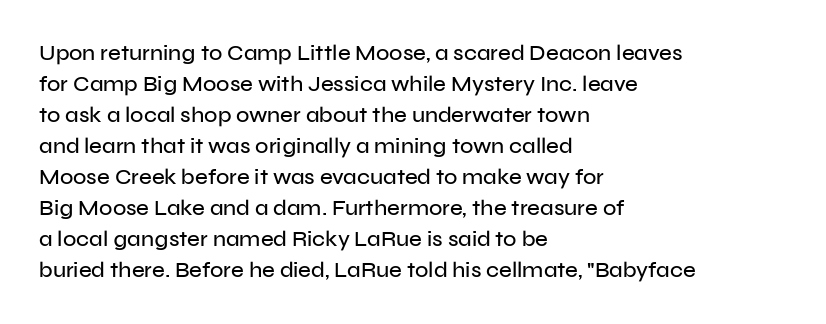
Q: Is the text italic (slanted)? A: No, it is upright.
Q: Is the text underlined? A: No.
Q: How is the paragraph aligned? A: Left-aligned.
Q: Is the spacing between letters normal or unusually wide? A: Normal.
Q: Is the spacing between lines tight, normal or loose? A: Normal.
